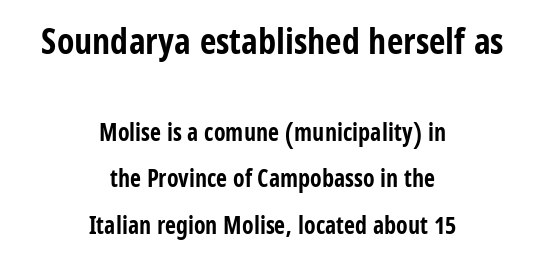
Q: Is the text bold? A: Yes.
Q: Is the text italic (slanted)? A: No, it is upright.
Q: Is the typeface a serif or a sans-serif typeface? A: Sans-serif.
Q: Is the text underlined? A: No.
Q: How is the paragraph aligned? A: Centered.
Q: Is the spacing between letters normal or unusually wide? A: Normal.
Q: Is the spacing between lines tight, normal or loose? A: Loose.
Q: Which block of text is set in a larger size, the first (top) or the second (bottom)? A: The first (top) one.
Q: Width (condensed, normal, or wide)? A: Condensed.
Q: Stroke contrast? A: Low.
Q: x-height? A: Large.
Q: Monospaced? A: No.
